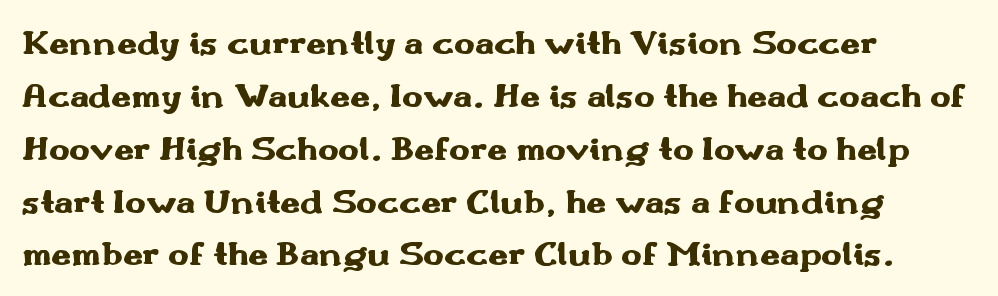
These lines are rendered in a variable-pitch font. Do the letters lean? They stand straight. The rendering keeps characters at their native spacing. As a designer I'd log this as weight 700, bold. The rendering uses a moderate line-height, typical for paragraphs. If you drew a ruler down the left edge, every line would touch it.
